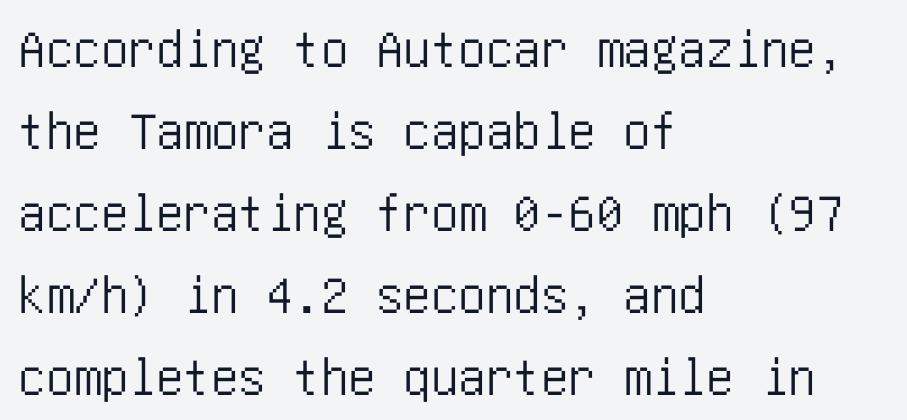
{"serif": "no", "italic": "no", "width": "condensed", "stroke_contrast": "low", "x_height": "large", "underline": "no", "align": "left", "line_spacing": "normal", "line_spacing_ratio": 1.49, "letter_spacing": "normal", "letter_spacing_em": 0.0, "glyph_px": 55}
